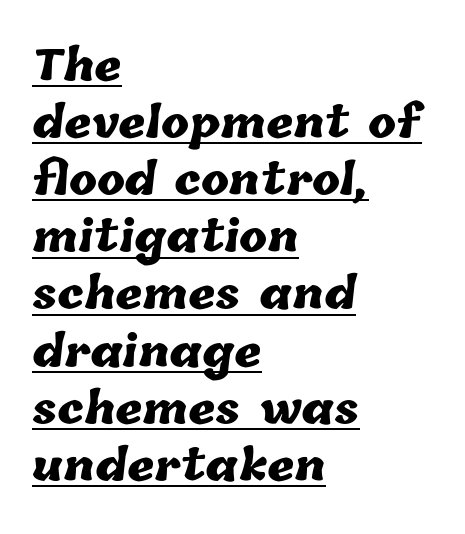
Q: Is the text bold? A: Yes.
Q: Is the text underlined? A: Yes.
Q: How is the paragraph aligned? A: Left-aligned.
Q: Is the spacing between letters normal or unusually wide? A: Normal.
Q: Is the spacing between lines tight, normal or loose? A: Normal.
Q: Width (condensed, normal, or wide)? A: Normal.
Q: Stroke contrast? A: Low.
Q: x-height? A: Medium.
Q: Monospaced? A: No.
